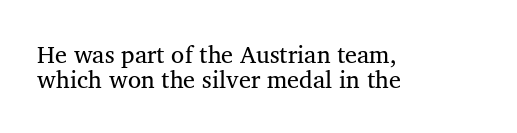
Q: Is the text bold? A: No.
Q: Is the text italic (slanted)? A: No, it is upright.
Q: Is the text underlined? A: No.
Q: How is the paragraph aligned? A: Left-aligned.
Q: Is the spacing between letters normal or unusually wide? A: Normal.
Q: Is the spacing between lines tight, normal or loose? A: Tight.
